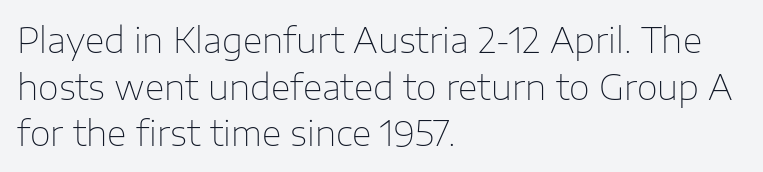
The image shows 34 px thin sans-serif type, upright; set left-aligned, normal line spacing (1.37x), normal letter spacing, not underlined; low stroke contrast and a medium x-height.
